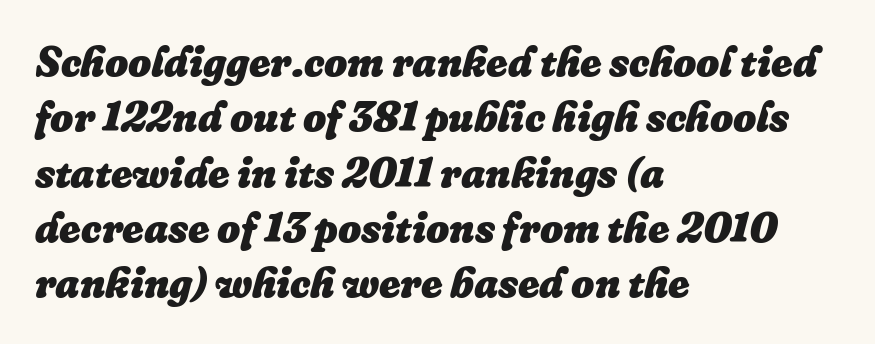
The gaps between neighbouring characters are ordinary and unremarkable. Looking at the ascenders, they clearly lean. This sample has the flowing, uneven cadence of proportional lettering. Leftover space on each line is placed entirely after the last word. The words here are not underlined.
